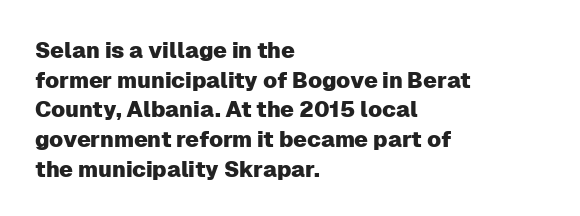
Q: Is the text italic (slanted)? A: No, it is upright.
Q: Is the text underlined? A: No.
Q: How is the paragraph aligned? A: Left-aligned.
Q: Is the spacing between letters normal or unusually wide? A: Normal.
Q: Is the spacing between lines tight, normal or loose? A: Normal.
